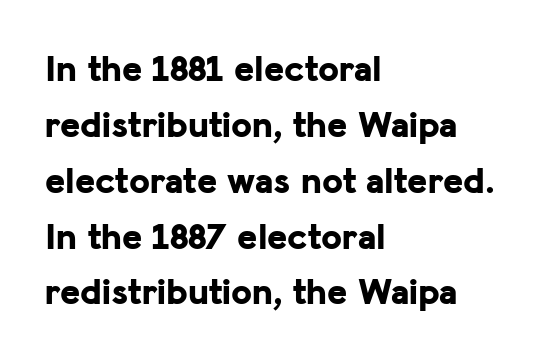
Q: Is the text bold? A: Yes.
Q: Is the text italic (slanted)? A: No, it is upright.
Q: Is the typeface a serif or a sans-serif typeface? A: Sans-serif.
Q: Is the text underlined? A: No.
Q: How is the paragraph aligned? A: Left-aligned.
Q: Is the spacing between letters normal or unusually wide? A: Normal.
Q: Is the spacing between lines tight, normal or loose? A: Normal.
Q: Width (condensed, normal, or wide)? A: Normal.
Q: Stroke contrast? A: Low.
Q: x-height? A: Medium.
Q: Monospaced? A: No.
